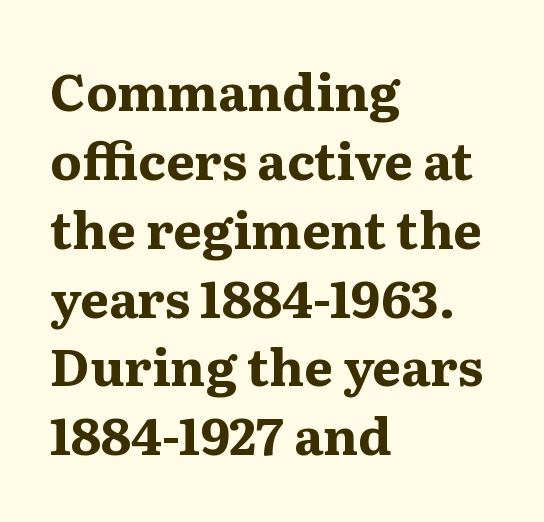
The image shows 51 px bold serif type, upright; set left-aligned, normal line spacing (1.35x), normal letter spacing, not underlined; medium stroke contrast and a medium x-height.
